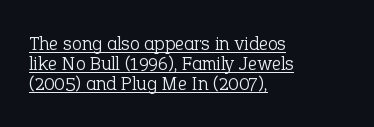
Q: Is the text bold? A: No.
Q: Is the text italic (slanted)? A: No, it is upright.
Q: Is the text underlined? A: Yes.
Q: How is the paragraph aligned? A: Left-aligned.
Q: Is the spacing between letters normal or unusually wide? A: Normal.
Q: Is the spacing between lines tight, normal or loose? A: Tight.
